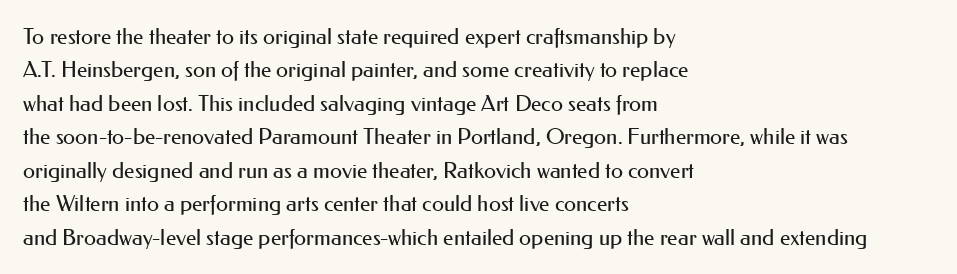
Q: Is the text bold? A: No.
Q: Is the text italic (slanted)? A: No, it is upright.
Q: Is the text underlined? A: No.
Q: How is the paragraph aligned? A: Left-aligned.
Q: Is the spacing between letters normal or unusually wide? A: Normal.
Q: Is the spacing between lines tight, normal or loose? A: Normal.
